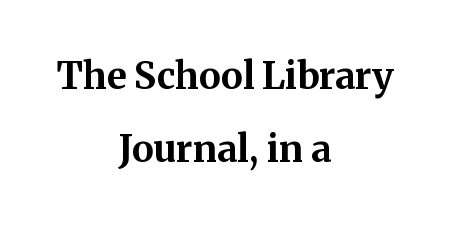
{"serif": "yes", "italic": "no", "bold": "yes", "weight": "bold", "width": "normal", "stroke_contrast": "medium", "x_height": "medium", "monospaced": "no", "underline": "no", "align": "center", "line_spacing": "loose", "line_spacing_ratio": 1.97, "letter_spacing": "normal", "letter_spacing_em": 0.0, "glyph_px": 37}
